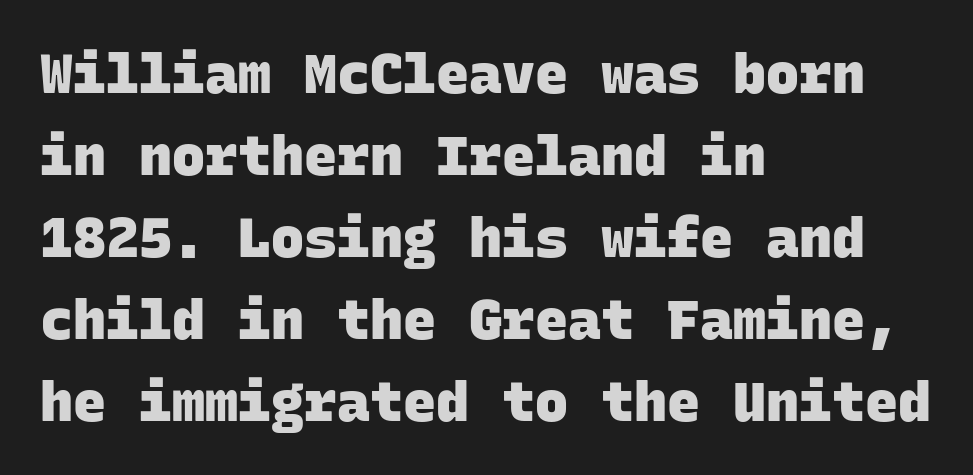
Q: Is the text bold? A: Yes.
Q: Is the typeface a serif or a sans-serif typeface? A: Sans-serif.
Q: Is the text underlined? A: No.
Q: How is the paragraph aligned? A: Left-aligned.
Q: Is the spacing between letters normal or unusually wide? A: Normal.
Q: Is the spacing between lines tight, normal or loose? A: Normal.
Q: Width (condensed, normal, or wide)? A: Normal.
Q: Stroke contrast? A: Low.
Q: x-height? A: Large.
Q: Monospaced? A: Yes.
